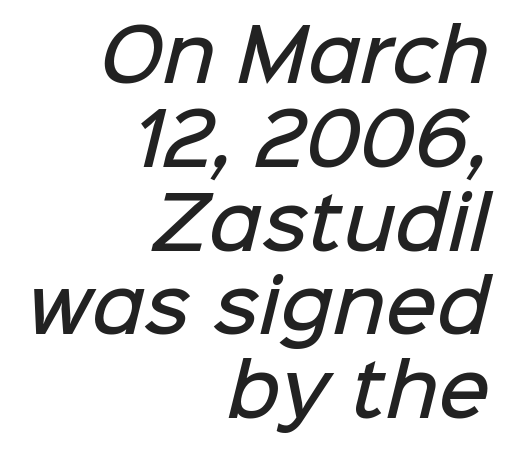
Q: Is the text bold? A: Semi-bold.
Q: Is the typeface a serif or a sans-serif typeface? A: Sans-serif.
Q: Is the text underlined? A: No.
Q: How is the paragraph aligned? A: Right-aligned.
Q: Is the spacing between letters normal or unusually wide? A: Normal.
Q: Width (condensed, normal, or wide)? A: Normal.
Q: Stroke contrast? A: Low.
Q: x-height? A: Medium.
Q: Monospaced? A: No.
